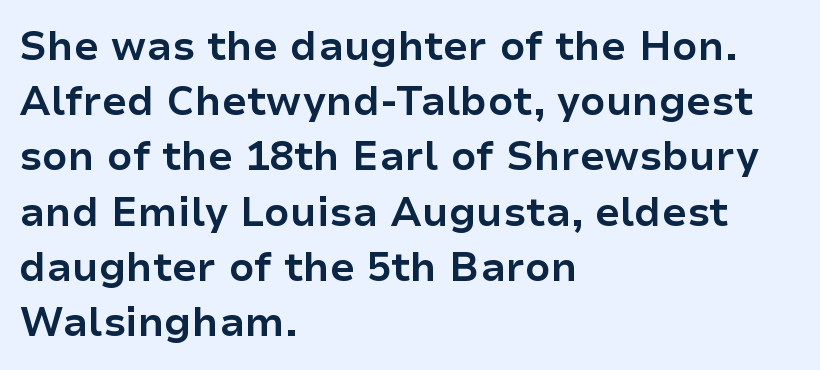
Q: Is the text bold? A: Yes.
Q: Is the text italic (slanted)? A: No, it is upright.
Q: Is the typeface a serif or a sans-serif typeface? A: Sans-serif.
Q: Is the text underlined? A: No.
Q: How is the paragraph aligned? A: Left-aligned.
Q: Is the spacing between letters normal or unusually wide? A: Normal.
Q: Is the spacing between lines tight, normal or loose? A: Normal.
Q: Width (condensed, normal, or wide)? A: Normal.
Q: Stroke contrast? A: Low.
Q: x-height? A: Medium.
Q: Monospaced? A: No.
